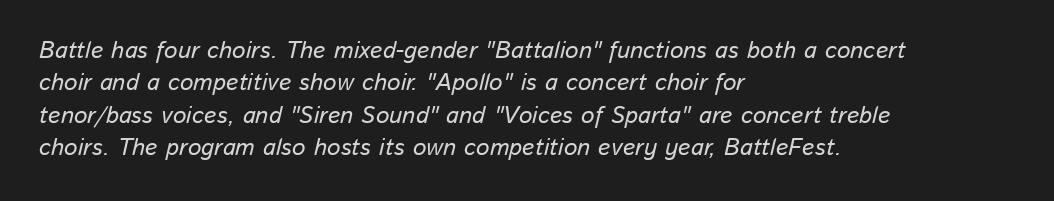
Q: Is the text italic (slanted)? A: Yes, it leans right by about 13 degrees.
Q: Is the text underlined? A: No.
Q: How is the paragraph aligned? A: Left-aligned.
Q: Is the spacing between letters normal or unusually wide? A: Normal.
Q: Is the spacing between lines tight, normal or loose? A: Normal.
